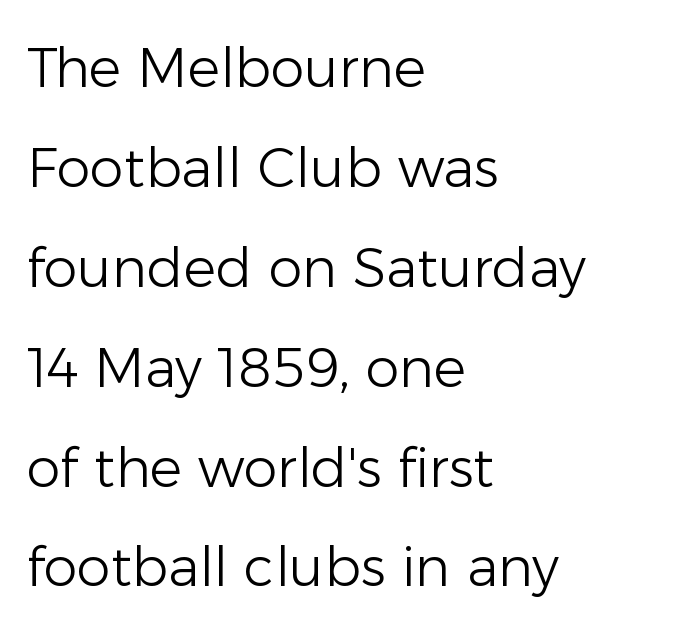
This is sans-serif lettering, the kind often seen on screens and signage. The typeface has the unassuming heft of standard copy or less. Each word holds together tightly as a unit, with standard inter-letter gaps. This sample has the flowing, uneven cadence of proportional lettering. One-word summary of the alignment: left. Just letters on the line, the space beneath them empty.
